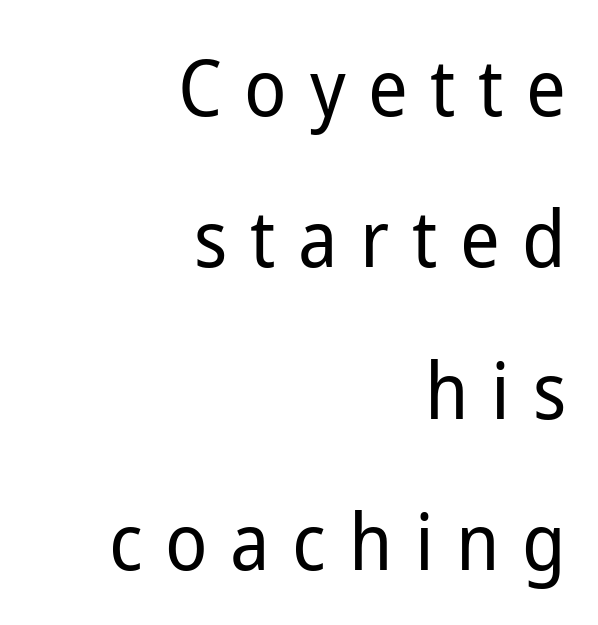
{"serif": "no", "italic": "no", "bold": "no", "weight": "regular", "width": "normal", "stroke_contrast": "low", "x_height": "medium", "monospaced": "no", "underline": "no", "align": "right", "line_spacing": "loose", "line_spacing_ratio": 1.94, "letter_spacing": "wide", "letter_spacing_em": 0.29, "glyph_px": 78}
